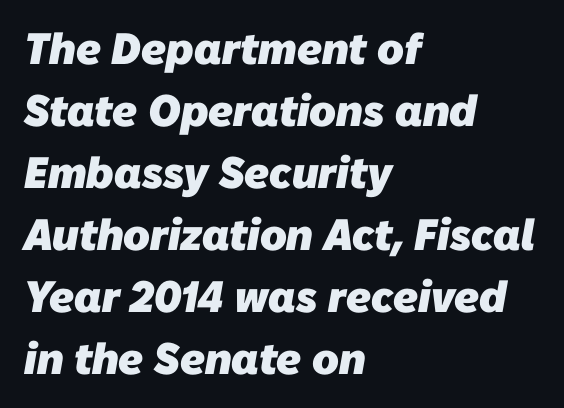
{"serif": "no", "bold": "yes", "weight": "heavy", "width": "normal", "stroke_contrast": "low", "x_height": "medium", "monospaced": "no", "underline": "no", "align": "left", "line_spacing": "normal", "line_spacing_ratio": 1.41, "letter_spacing": "normal", "letter_spacing_em": 0.0, "glyph_px": 44}
